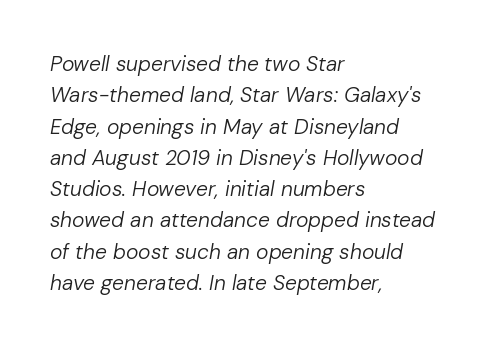
The image shows 21 px text type, italic (leaning right); set left-aligned, normal line spacing (1.49x), normal letter spacing, not underlined.
